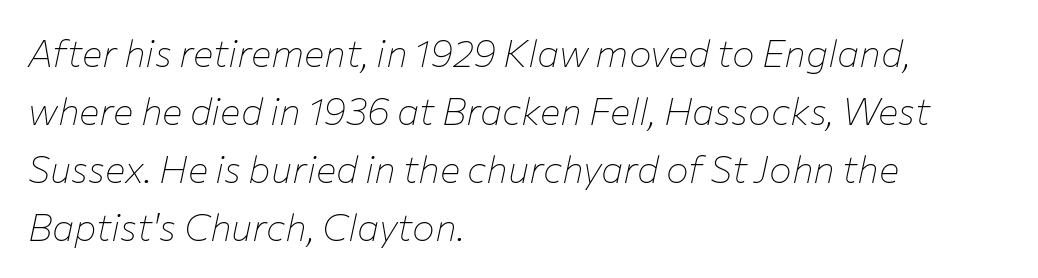
{"italic": "yes", "lean": "right", "slant_degrees": 12, "bold": "no", "weight": "thin", "width": "normal", "stroke_contrast": "low", "x_height": "medium", "monospaced": "no", "underline": "no", "align": "left", "line_spacing": "normal", "line_spacing_ratio": 1.53, "letter_spacing": "normal", "letter_spacing_em": 0.0, "glyph_px": 38}
